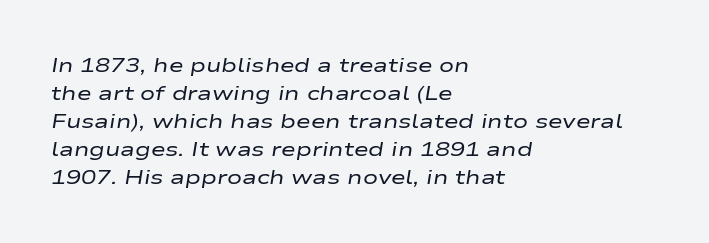
Q: Is the text bold? A: No.
Q: Is the text italic (slanted)? A: Yes, it leans right by about 9 degrees.
Q: Is the text underlined? A: No.
Q: How is the paragraph aligned? A: Left-aligned.
Q: Is the spacing between letters normal or unusually wide? A: Normal.
Q: Is the spacing between lines tight, normal or loose? A: Normal.
